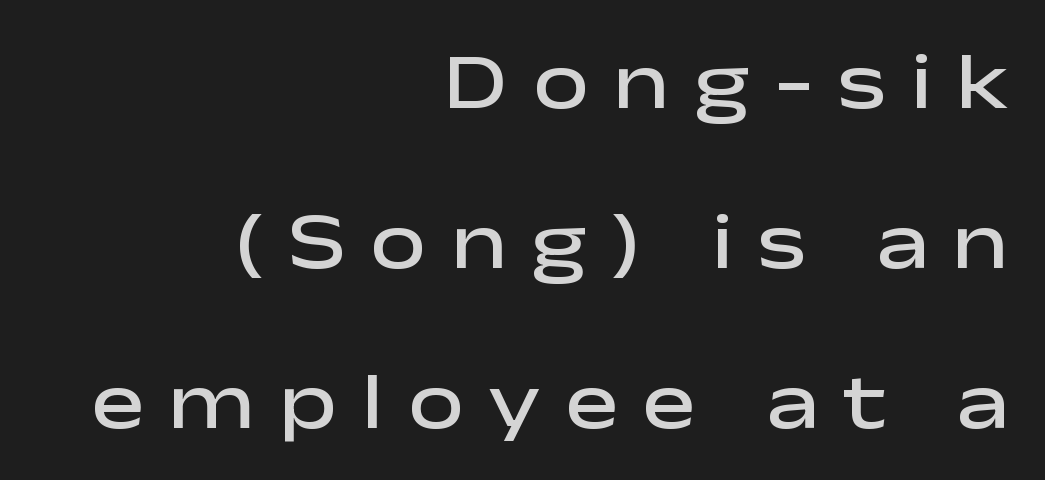
Q: Is the text bold? A: Semi-bold.
Q: Is the text italic (slanted)? A: No, it is upright.
Q: Is the typeface a serif or a sans-serif typeface? A: Sans-serif.
Q: Is the text underlined? A: No.
Q: How is the paragraph aligned? A: Right-aligned.
Q: Is the spacing between letters normal or unusually wide? A: Unusually wide.
Q: Is the spacing between lines tight, normal or loose? A: Loose.
Q: Width (condensed, normal, or wide)? A: Wide.
Q: Stroke contrast? A: Low.
Q: x-height? A: Medium.
Q: Monospaced? A: No.
